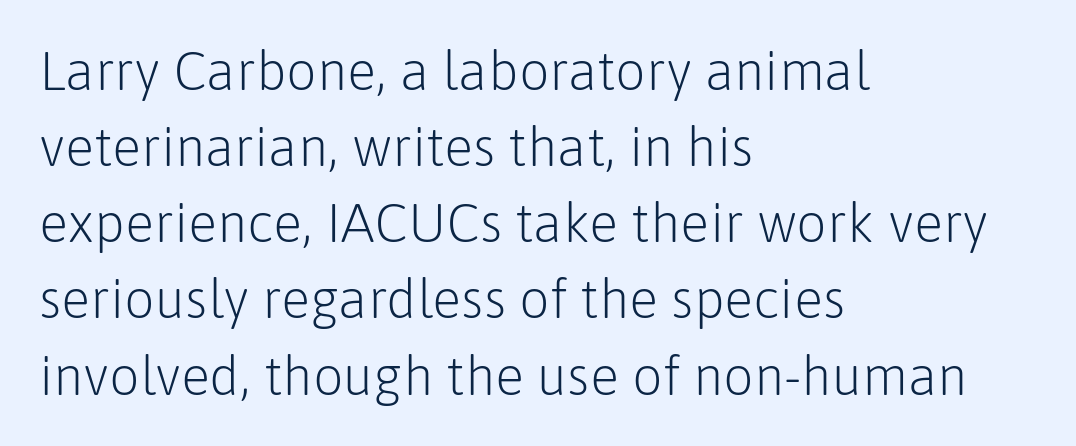
Q: Is the text bold? A: No.
Q: Is the text italic (slanted)? A: No, it is upright.
Q: Is the typeface a serif or a sans-serif typeface? A: Sans-serif.
Q: Is the text underlined? A: No.
Q: How is the paragraph aligned? A: Left-aligned.
Q: Is the spacing between letters normal or unusually wide? A: Normal.
Q: Is the spacing between lines tight, normal or loose? A: Normal.
Q: Width (condensed, normal, or wide)? A: Normal.
Q: Stroke contrast? A: Low.
Q: x-height? A: Medium.
Q: Monospaced? A: No.
